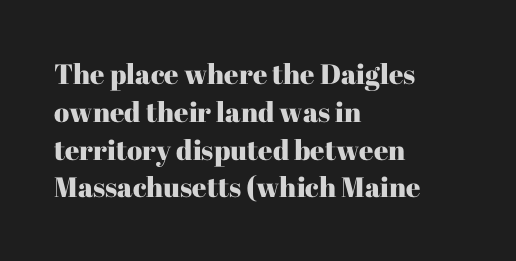
The image shows 28 px serif type, upright; set left-aligned, normal line spacing (1.35x), normal letter spacing, not underlined; high stroke contrast and a medium x-height.
